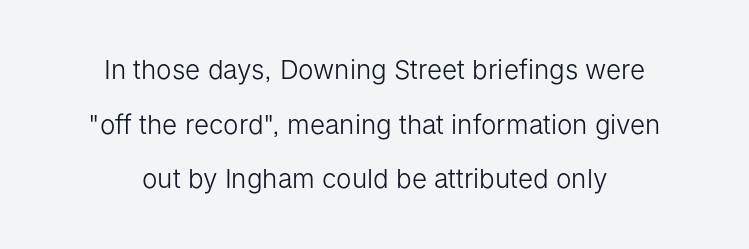
Q: Is the text bold? A: No.
Q: Is the text italic (slanted)? A: No, it is upright.
Q: Is the text underlined? A: No.
Q: How is the paragraph aligned? A: Centered.
Q: Is the spacing between letters normal or unusually wide? A: Normal.
Q: Is the spacing between lines tight, normal or loose? A: Loose.
